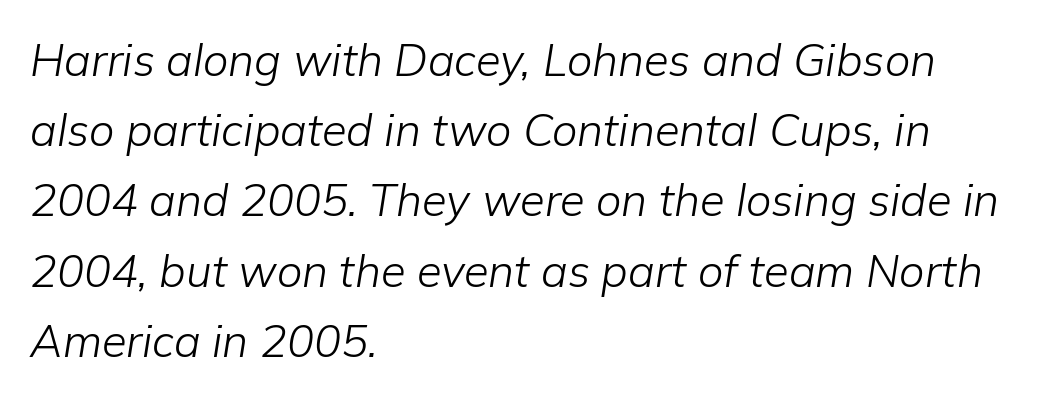
The rendering uses natural spacing where letterforms have individual widths. The line-height multiplier appears to be the usual default. Stroke thickness stays within the range of a standard reading face or lighter. Descender tails drop into unmarked territory. The typesetter chose a ragged-right arrangement here.
